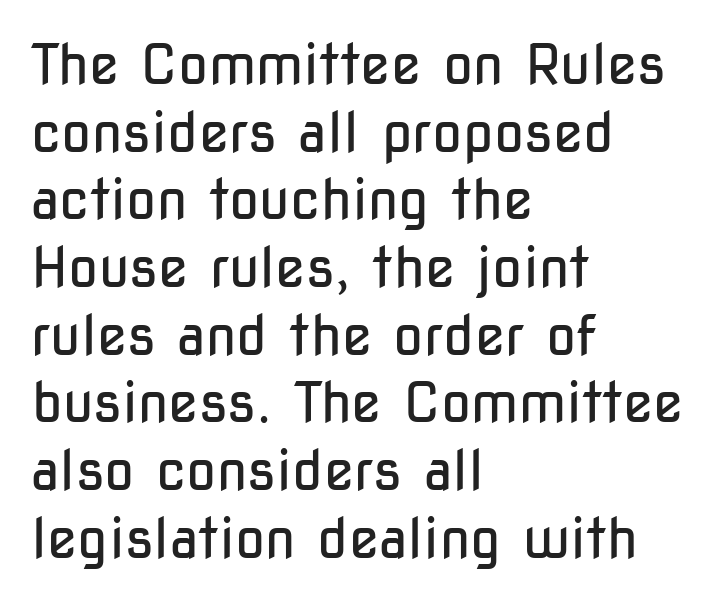
Casual observation: everything's shoved over to the left. The passage shown has conventional tracking throughout. Upright lettering throughout. These lines are composed in type without serifs. The rendering uses natural spacing where letterforms have individual widths.
